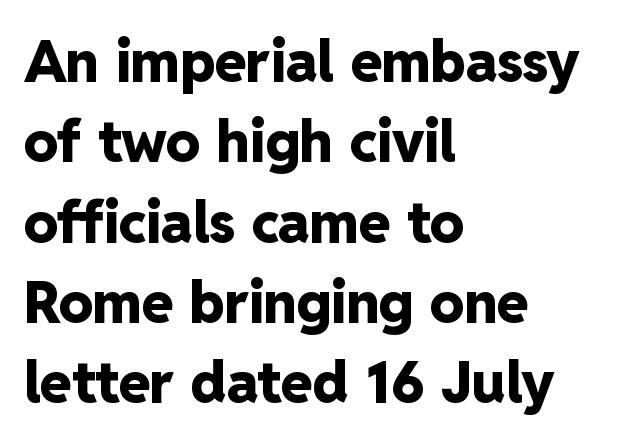
{"serif": "no", "italic": "no", "bold": "yes", "weight": "heavy", "width": "normal", "stroke_contrast": "low", "x_height": "medium", "monospaced": "no", "underline": "no", "align": "left", "line_spacing": "normal", "line_spacing_ratio": 1.41, "letter_spacing": "normal", "letter_spacing_em": 0.0, "glyph_px": 57}
